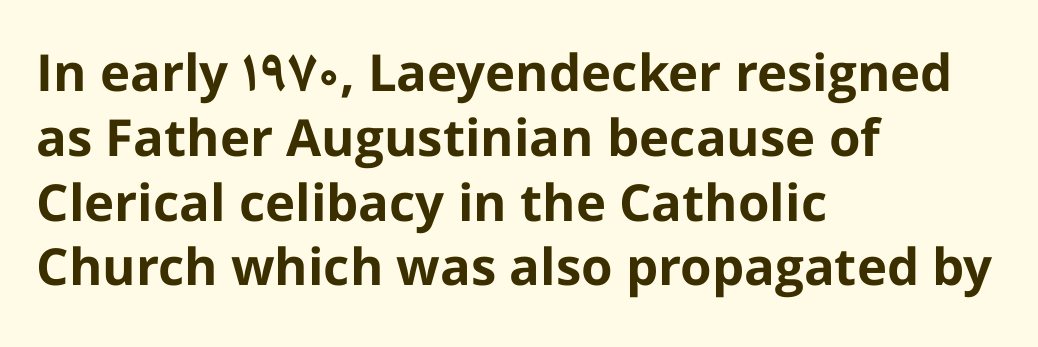
Q: Is the text bold? A: Yes.
Q: Is the text italic (slanted)? A: No, it is upright.
Q: Is the typeface a serif or a sans-serif typeface? A: Sans-serif.
Q: Is the text underlined? A: No.
Q: How is the paragraph aligned? A: Left-aligned.
Q: Is the spacing between letters normal or unusually wide? A: Normal.
Q: Is the spacing between lines tight, normal or loose? A: Normal.
Q: Width (condensed, normal, or wide)? A: Normal.
Q: Stroke contrast? A: Low.
Q: x-height? A: Medium.
Q: Monospaced? A: No.
